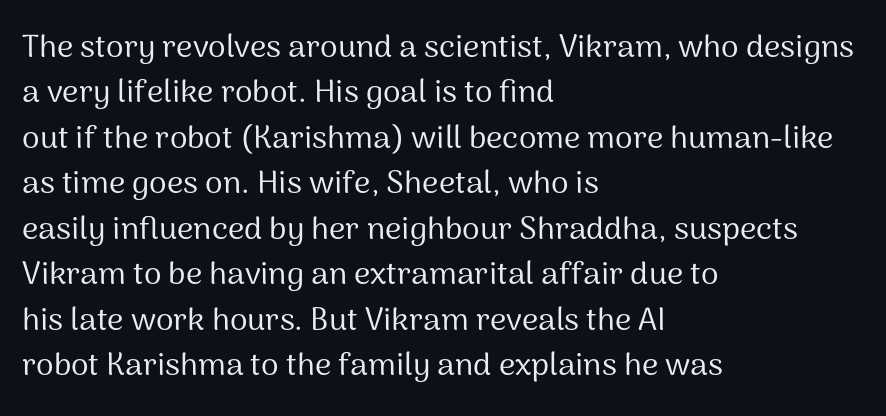
Q: Is the text bold? A: No.
Q: Is the text italic (slanted)? A: No, it is upright.
Q: Is the typeface a serif or a sans-serif typeface? A: Sans-serif.
Q: Is the text underlined? A: No.
Q: How is the paragraph aligned? A: Left-aligned.
Q: Is the spacing between letters normal or unusually wide? A: Normal.
Q: Is the spacing between lines tight, normal or loose? A: Normal.
Q: Width (condensed, normal, or wide)? A: Normal.
Q: Stroke contrast? A: Medium.
Q: x-height? A: Medium.
Q: Monospaced? A: No.
